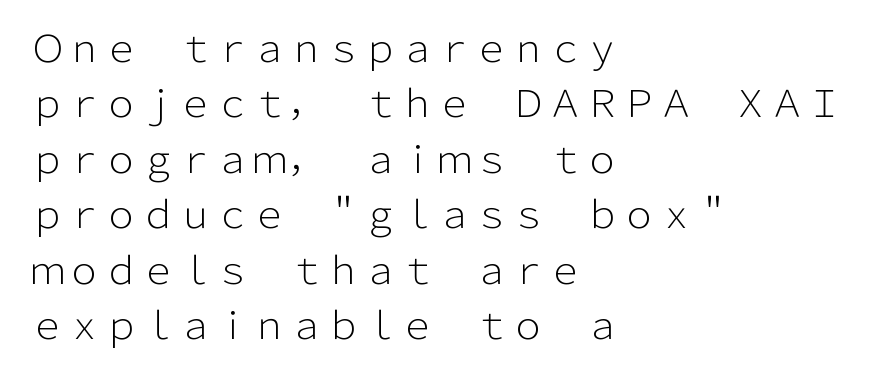
The letters stand upright; this is a roman face. Weight class: somewhere from thin through regular. The ragged edge is on the right, which tells us the setting is flush left. What's the leading like? Ordinary, nothing unusual. A sans-serif font was chosen for this passage. Check the space under the baseline: it is left empty.
